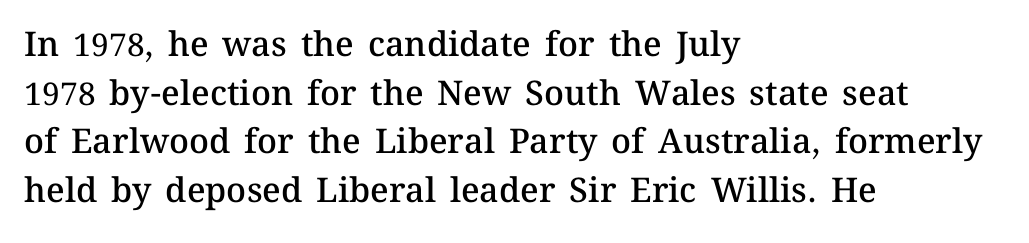
{"italic": "no", "bold": "semi", "weight": "semibold", "width": "normal", "stroke_contrast": "medium", "x_height": "medium", "monospaced": "no", "underline": "no", "align": "left", "line_spacing": "normal", "line_spacing_ratio": 1.43, "letter_spacing": "normal", "letter_spacing_em": 0.0, "glyph_px": 34}
